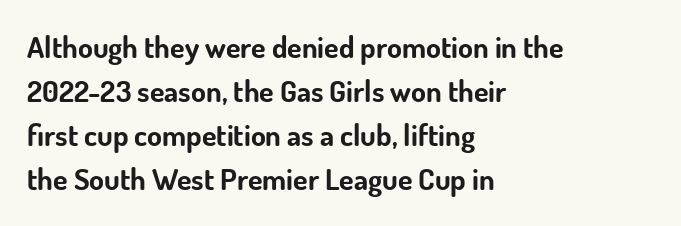
{"serif": "no", "italic": "no", "bold": "yes", "weight": "bold", "width": "normal", "stroke_contrast": "low", "x_height": "small", "monospaced": "no", "underline": "no", "align": "left", "line_spacing": "normal", "line_spacing_ratio": 1.47, "letter_spacing": "normal", "letter_spacing_em": 0.0, "glyph_px": 30}
